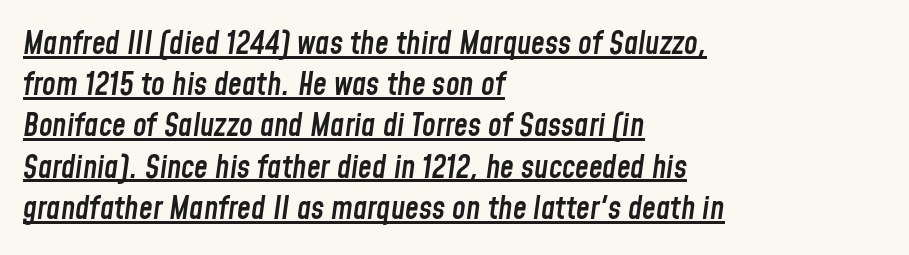
The image shows 31 px semibold, condensed type, italic (leaning right); set left-aligned, normal line spacing (1.33x), normal letter spacing, underlined; low stroke contrast and a medium x-height.
